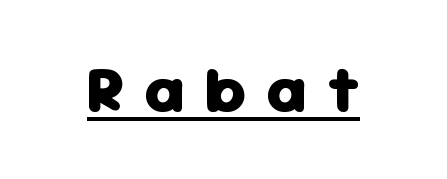
{"serif": "no", "italic": "no", "bold": "yes", "weight": "heavy", "width": "normal", "stroke_contrast": "low", "x_height": "medium", "monospaced": "no", "underline": "yes", "letter_spacing": "wide", "letter_spacing_em": 0.3, "glyph_px": 65}
